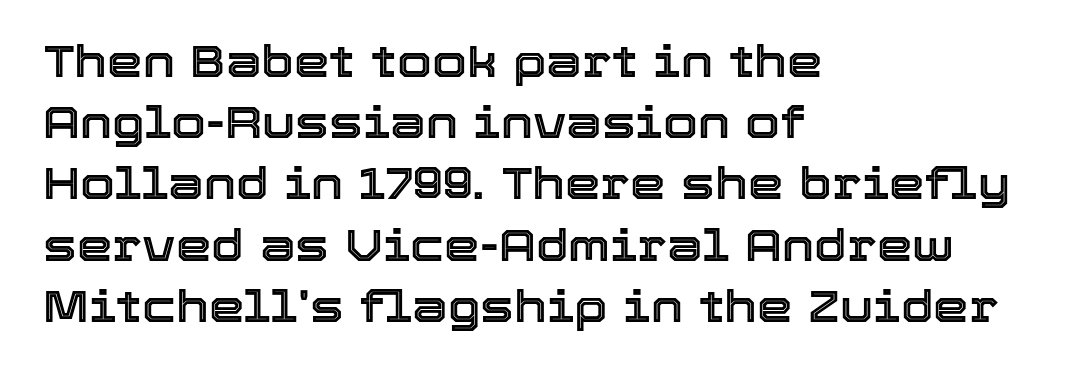
{"italic": "no", "width": "normal", "x_height": "medium", "monospaced": "no", "underline": "no", "align": "left", "line_spacing": "normal", "line_spacing_ratio": 1.36, "letter_spacing": "normal", "letter_spacing_em": 0.0, "glyph_px": 45}
